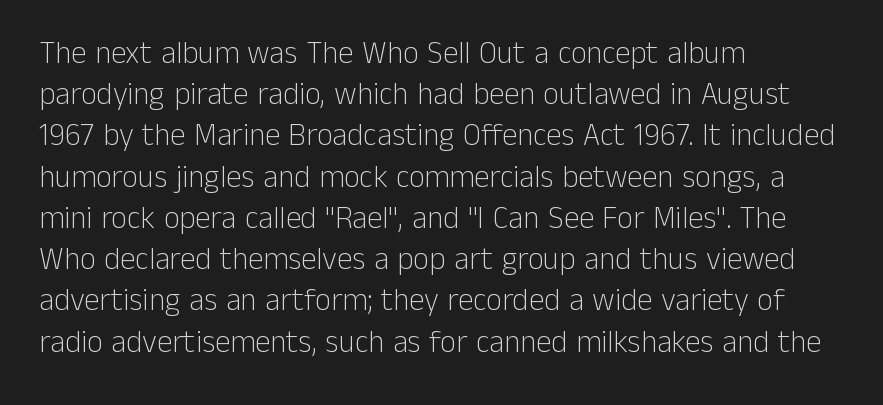
Nothing heavy about these letters — not bold at all. Short note: letters normally spaced. Are there feet on the stems? There aren't — it's a sans. Spacing verdict: proportional, widths tailored to each character.
